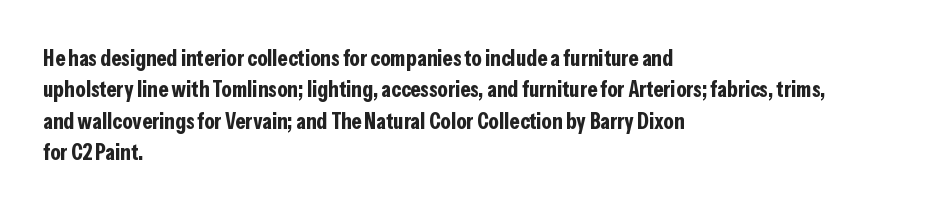
{"italic": "no", "bold": "yes", "underline": "no", "align": "left", "line_spacing": "normal", "line_spacing_ratio": 1.36, "letter_spacing": "normal", "letter_spacing_em": 0.0, "glyph_px": 23}
